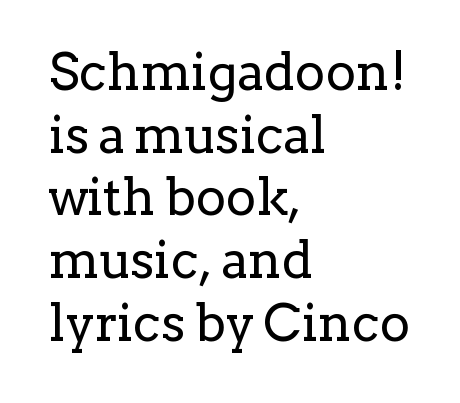
Q: Is the text bold? A: No.
Q: Is the text italic (slanted)? A: No, it is upright.
Q: Is the typeface a serif or a sans-serif typeface? A: Serif.
Q: Is the text underlined? A: No.
Q: How is the paragraph aligned? A: Left-aligned.
Q: Is the spacing between letters normal or unusually wide? A: Normal.
Q: Width (condensed, normal, or wide)? A: Normal.
Q: Stroke contrast? A: Low.
Q: x-height? A: Medium.
Q: Monospaced? A: No.
